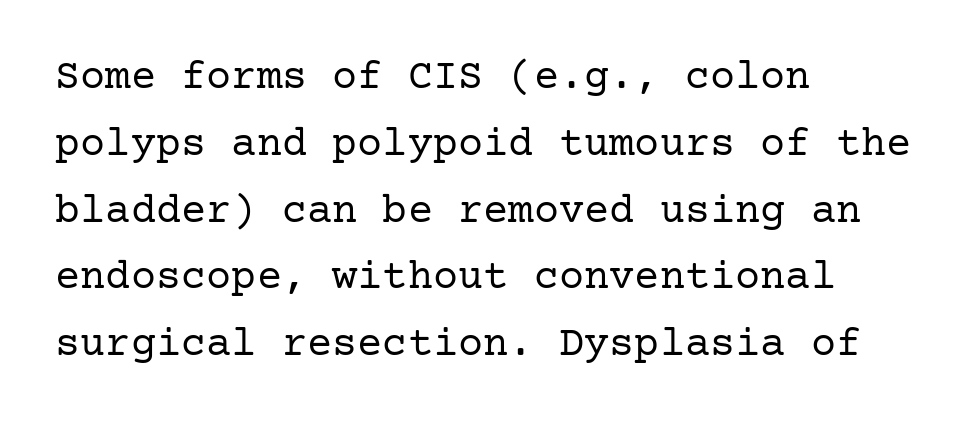
The image shows 42 px regular-weight serif type, upright; set left-aligned, normal line spacing (1.59x), normal letter spacing, not underlined; low stroke contrast and a medium x-height.
